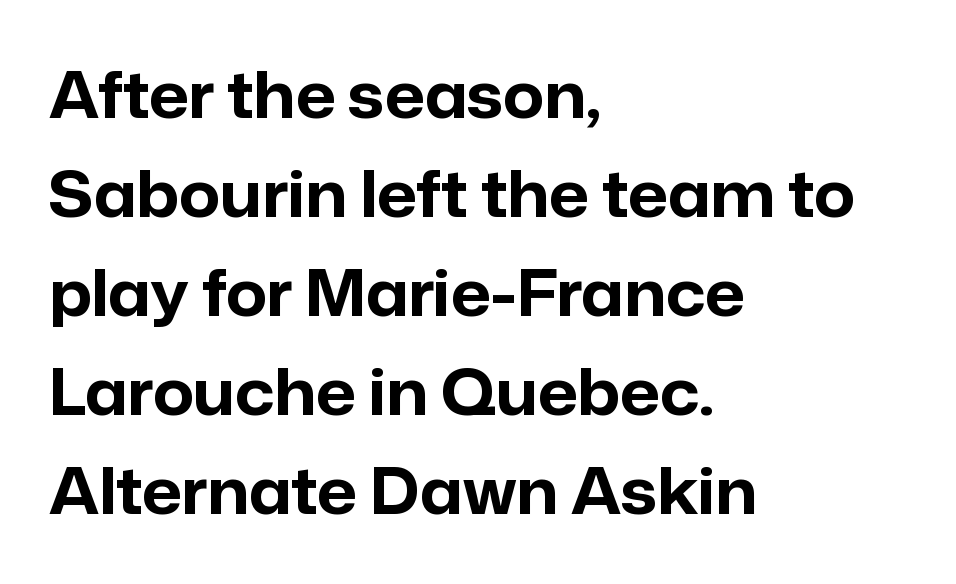
{"serif": "no", "italic": "no", "bold": "yes", "weight": "bold", "width": "normal", "stroke_contrast": "low", "x_height": "medium", "monospaced": "no", "underline": "no", "align": "left", "line_spacing": "normal", "line_spacing_ratio": 1.57, "letter_spacing": "normal", "letter_spacing_em": 0.0, "glyph_px": 63}
